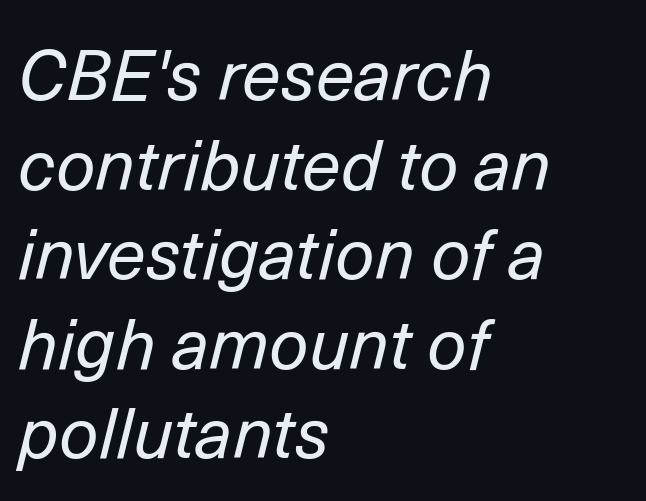
The image shows 70 px regular-weight type, italic (leaning right); set left-aligned, normal line spacing (1.28x), normal letter spacing, not underlined; low stroke contrast and a medium x-height.
